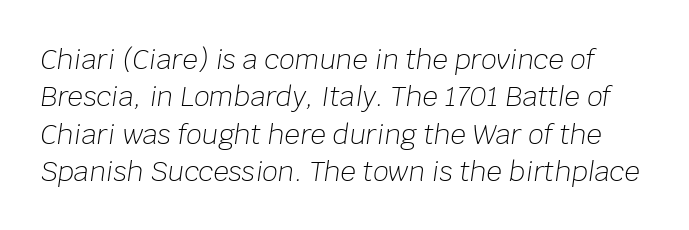
{"italic": "yes", "lean": "right", "slant_degrees": 8, "bold": "no", "underline": "no", "line_spacing": "normal", "line_spacing_ratio": 1.38, "letter_spacing": "normal", "letter_spacing_em": 0.0, "glyph_px": 27}
